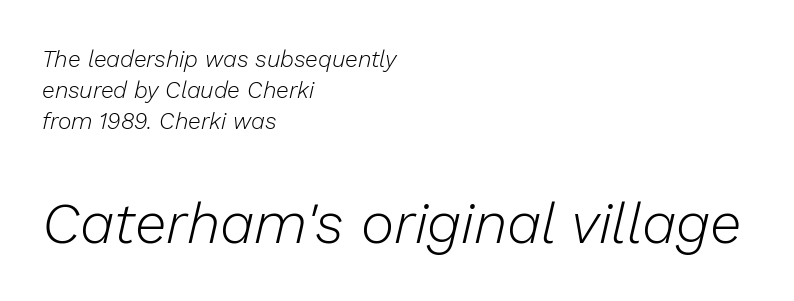
{"italic": "yes", "lean": "right", "slant_degrees": 13, "bold": "no", "weight": "light", "width": "normal", "stroke_contrast": "low", "x_height": "medium", "monospaced": "no", "underline": "no", "align": "left", "line_spacing": "normal", "line_spacing_ratio": 1.35, "letter_spacing": "normal", "letter_spacing_em": 0.0, "larger_block": "second", "size_ratio": 2.48, "glyph_px": 57}
